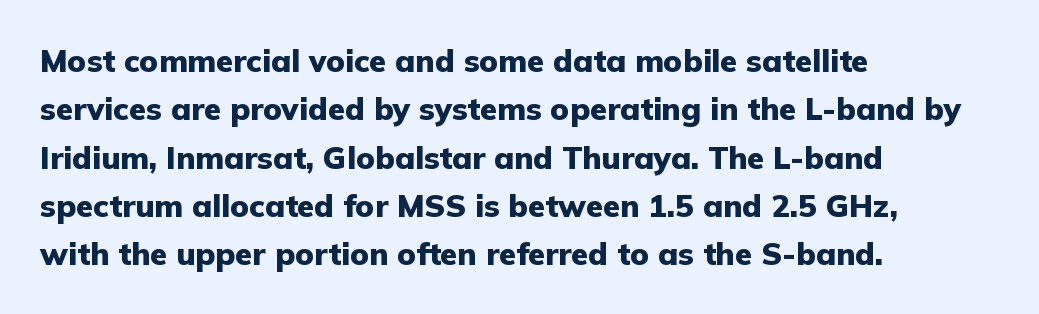
Q: Is the text bold? A: Yes.
Q: Is the text italic (slanted)? A: No, it is upright.
Q: Is the typeface a serif or a sans-serif typeface? A: Sans-serif.
Q: Is the text underlined? A: No.
Q: How is the paragraph aligned? A: Left-aligned.
Q: Is the spacing between letters normal or unusually wide? A: Normal.
Q: Is the spacing between lines tight, normal or loose? A: Normal.
Q: Width (condensed, normal, or wide)? A: Normal.
Q: Stroke contrast? A: Low.
Q: x-height? A: Medium.
Q: Monospaced? A: No.
